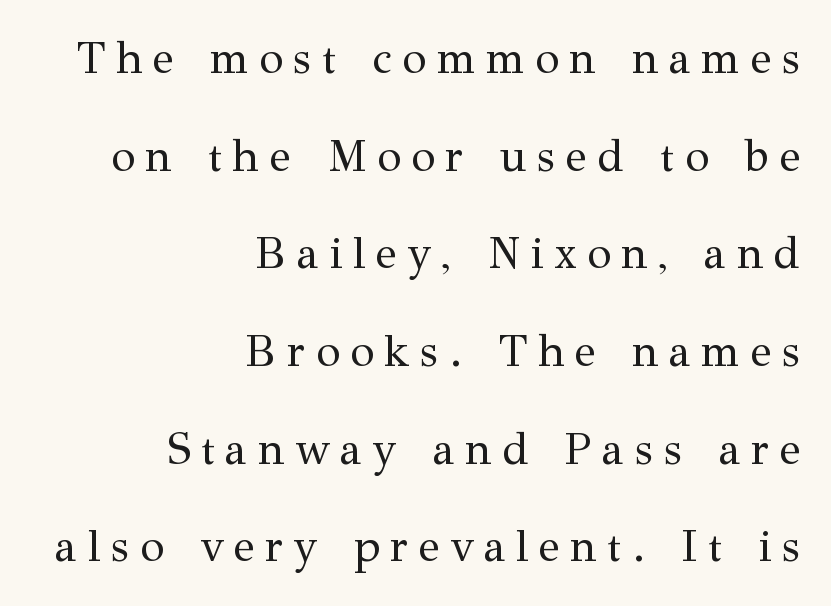
Q: Is the text bold? A: No.
Q: Is the text italic (slanted)? A: No, it is upright.
Q: Is the typeface a serif or a sans-serif typeface? A: Serif.
Q: Is the text underlined? A: No.
Q: How is the paragraph aligned? A: Right-aligned.
Q: Is the spacing between letters normal or unusually wide? A: Unusually wide.
Q: Is the spacing between lines tight, normal or loose? A: Loose.
Q: Width (condensed, normal, or wide)? A: Normal.
Q: Stroke contrast? A: Medium.
Q: x-height? A: Medium.
Q: Monospaced? A: No.
